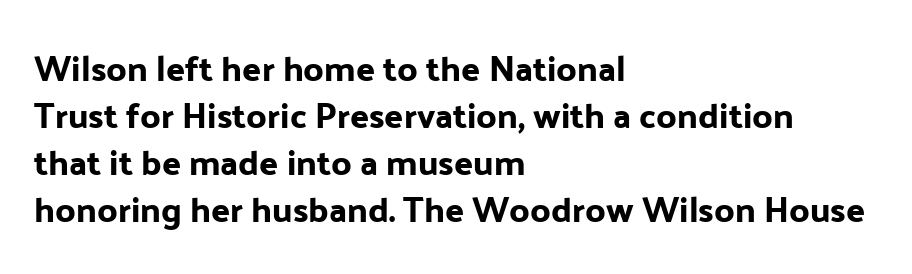
It's the straight-up-and-down kind of type. Where is the straight margin? On the left. Students, note that the glyphs here touch the page at normal intervals. This sample keeps an unexceptional amount of space between lines. Character widths vary here, with narrow letters taking less room than wide ones. The type family on display is of the sans-serif kind.
